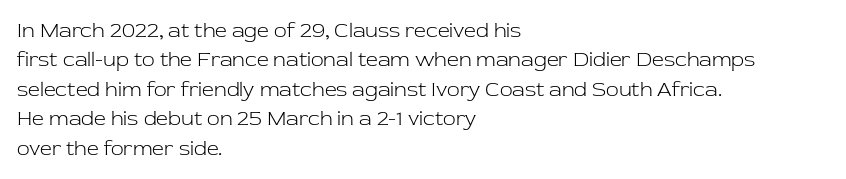
{"italic": "no", "bold": "no", "underline": "no", "align": "left", "line_spacing": "normal", "line_spacing_ratio": 1.4, "letter_spacing": "normal", "letter_spacing_em": 0.0, "glyph_px": 21}
